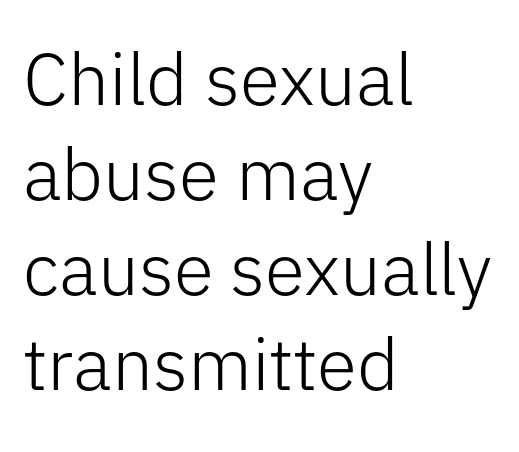
Italic: no, the glyphs are upright roman. Rows of type keep a routine distance in the vertical direction. The compositor pushed each line to the left boundary. Does extra space separate the letters? No, they use regular spacing. No chunkiness to these letters — they're not bold.
